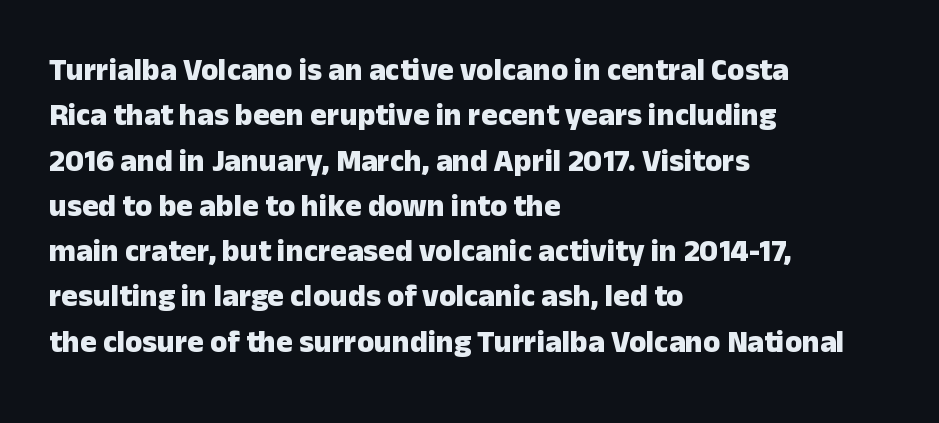
{"serif": "no", "italic": "no", "bold": "yes", "weight": "heavy", "width": "normal", "stroke_contrast": "low", "x_height": "medium", "monospaced": "no", "underline": "no", "align": "left", "line_spacing": "normal", "line_spacing_ratio": 1.46, "letter_spacing": "normal", "letter_spacing_em": 0.0, "glyph_px": 31}
